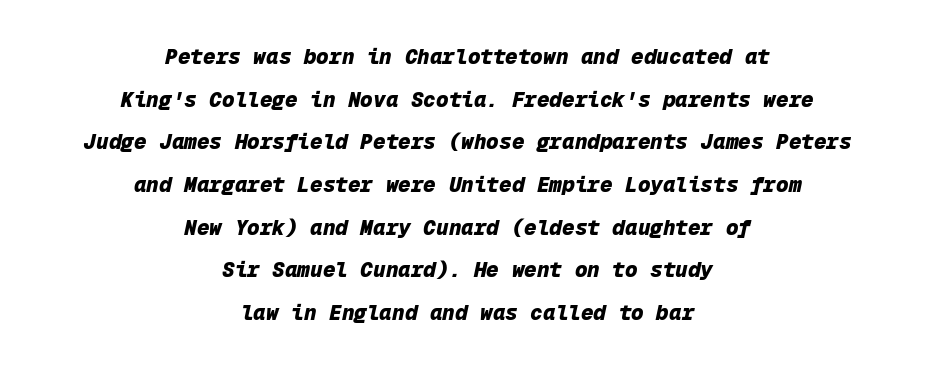
Q: Is the text bold? A: Yes.
Q: Is the text italic (slanted)? A: Yes, it leans right by about 12 degrees.
Q: Is the text underlined? A: No.
Q: How is the paragraph aligned? A: Centered.
Q: Is the spacing between letters normal or unusually wide? A: Normal.
Q: Is the spacing between lines tight, normal or loose? A: Loose.
